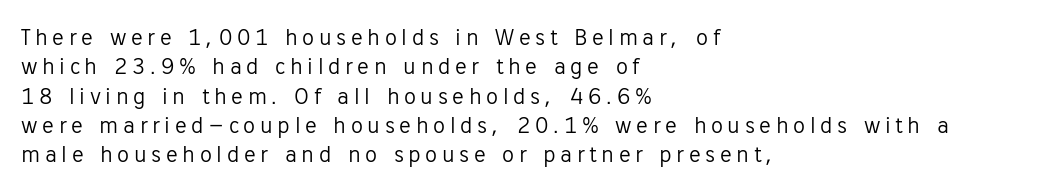
Weight: regular or lighter. One-word summary of the alignment: left. If you drew a line through each stem, it would be perfectly vertical. Has an underline been added? It has not.
